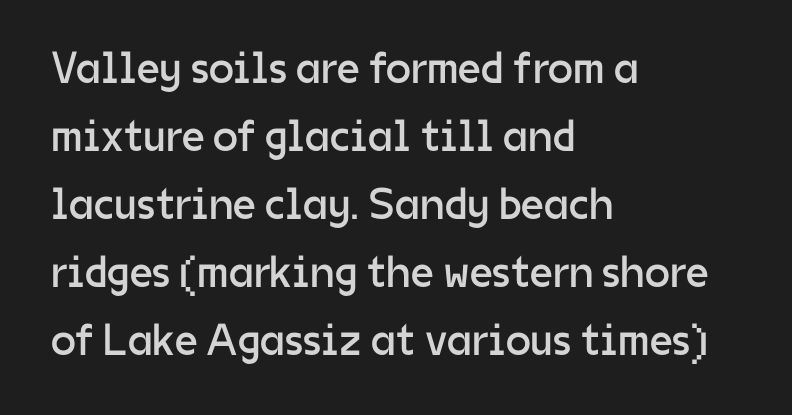
{"serif": "no", "italic": "no", "bold": "no", "weight": "regular", "width": "normal", "stroke_contrast": "low", "x_height": "medium", "monospaced": "no", "underline": "no", "align": "left", "line_spacing": "normal", "line_spacing_ratio": 1.51, "letter_spacing": "normal", "letter_spacing_em": 0.0, "glyph_px": 45}
